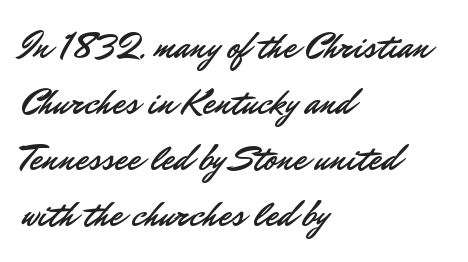
{"serif": "no", "width": "normal", "stroke_contrast": "low", "x_height": "small", "monospaced": "no", "underline": "no", "align": "left", "line_spacing": "normal", "line_spacing_ratio": 1.56, "letter_spacing": "normal", "letter_spacing_em": 0.0, "glyph_px": 36}
